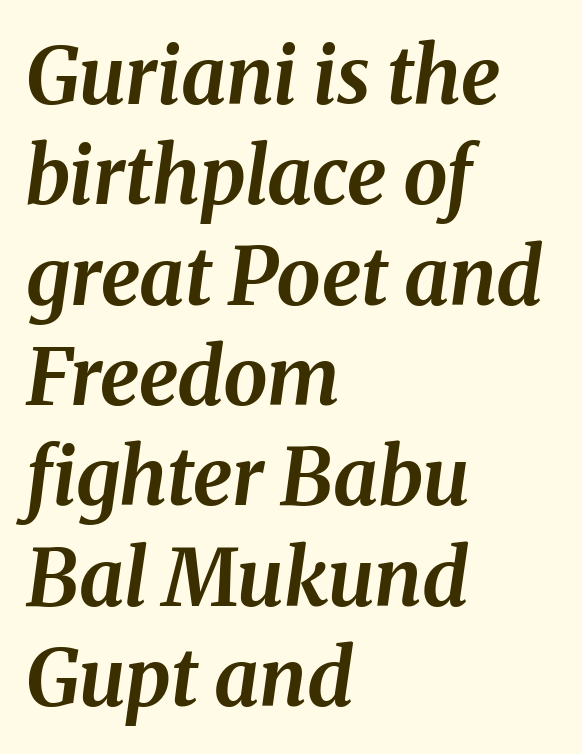
{"italic": "yes", "lean": "right", "slant_degrees": 8, "bold": "yes", "weight": "bold", "width": "normal", "stroke_contrast": "medium", "x_height": "medium", "monospaced": "no", "underline": "no", "align": "left", "line_spacing": "normal", "line_spacing_ratio": 1.27, "letter_spacing": "normal", "letter_spacing_em": 0.0, "glyph_px": 79}
